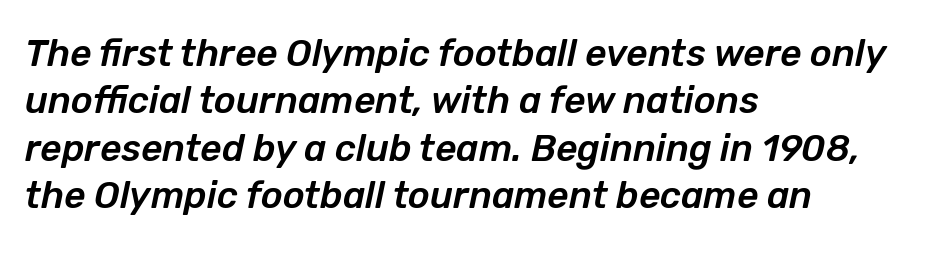
{"italic": "yes", "lean": "right", "slant_degrees": 12, "width": "normal", "stroke_contrast": "low", "x_height": "medium", "monospaced": "no", "underline": "no", "align": "left", "line_spacing": "normal", "line_spacing_ratio": 1.28, "letter_spacing": "normal", "letter_spacing_em": 0.0, "glyph_px": 37}
